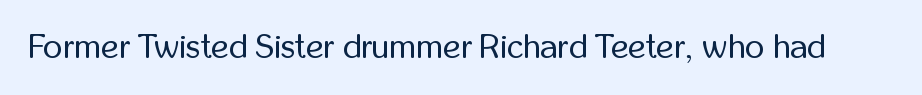
The image shows 34 px regular-weight, condensed sans-serif type, upright; set normal letter spacing, not underlined; low stroke contrast and a medium x-height.
